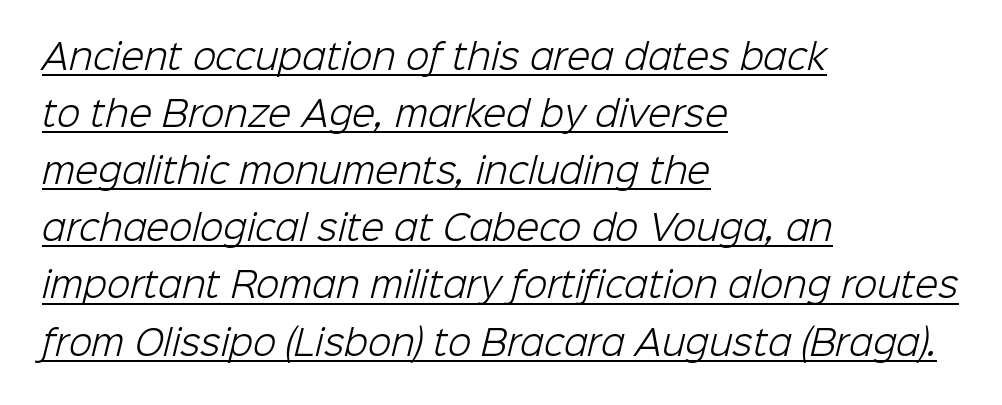
Q: Is the text bold? A: No.
Q: Is the typeface a serif or a sans-serif typeface? A: Sans-serif.
Q: Is the text underlined? A: Yes.
Q: How is the paragraph aligned? A: Left-aligned.
Q: Is the spacing between letters normal or unusually wide? A: Normal.
Q: Is the spacing between lines tight, normal or loose? A: Normal.
Q: Width (condensed, normal, or wide)? A: Normal.
Q: Stroke contrast? A: Low.
Q: x-height? A: Medium.
Q: Monospaced? A: No.
